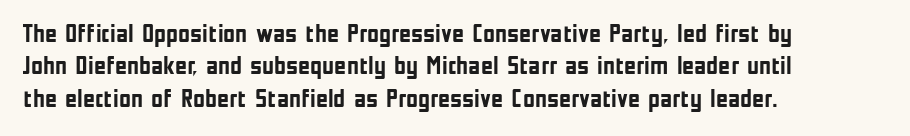
The image shows 26 px bold type, upright; set left-aligned, normal line spacing (1.25x), normal letter spacing, not underlined.
